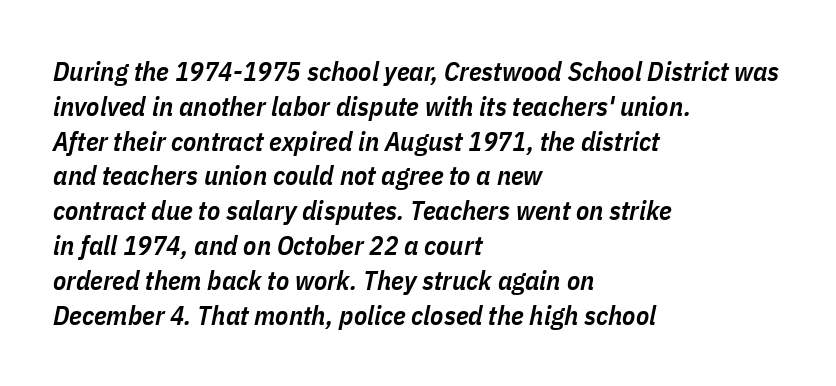
A somewhat darkened texture: the type is semibold rather than bold. Caption: multi-line text, flush left, ragged right. Every character sits at an angle, as italics do. Caption: standard tracking, unaltered.
